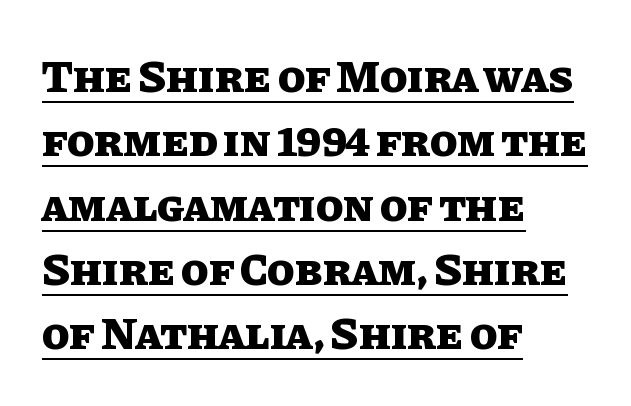
Q: Is the text bold? A: Yes.
Q: Is the text italic (slanted)? A: No, it is upright.
Q: Is the text underlined? A: Yes.
Q: How is the paragraph aligned? A: Left-aligned.
Q: Is the spacing between letters normal or unusually wide? A: Normal.
Q: Is the spacing between lines tight, normal or loose? A: Normal.
Q: Width (condensed, normal, or wide)? A: Normal.
Q: Stroke contrast? A: Low.
Q: x-height? A: Large.
Q: Monospaced? A: No.
